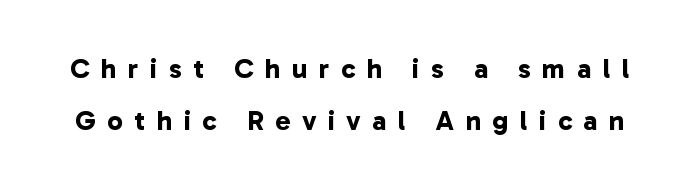
The rendering uses natural spacing where letterforms have individual widths. Glance below the letters and you will spot only blank space. Look at the bottom of the vertical strokes: they stop flat, with no serifs. Notice how thick the strokes are: this is what a full bold looks like. The type is letterspaced generously, with wide tracking.
